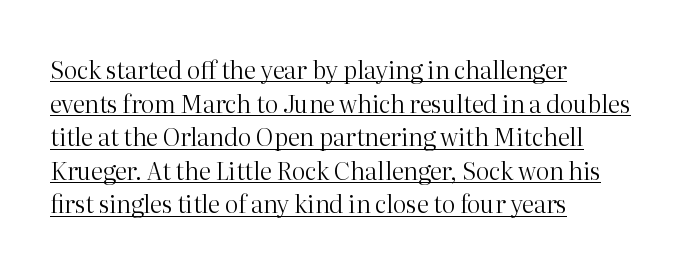
The image shows 24 px text type, upright; set left-aligned, normal line spacing (1.4x), normal letter spacing, underlined.
